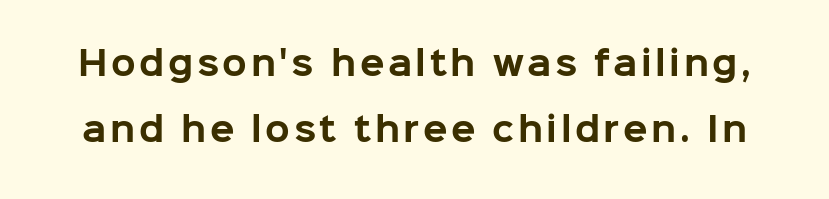
This sample has the flowing, uneven cadence of proportional lettering. Lines of text with bare space underneath. One glance says open: line gaps are wider than usual. Ascenders rise straight up at ninety degrees.
